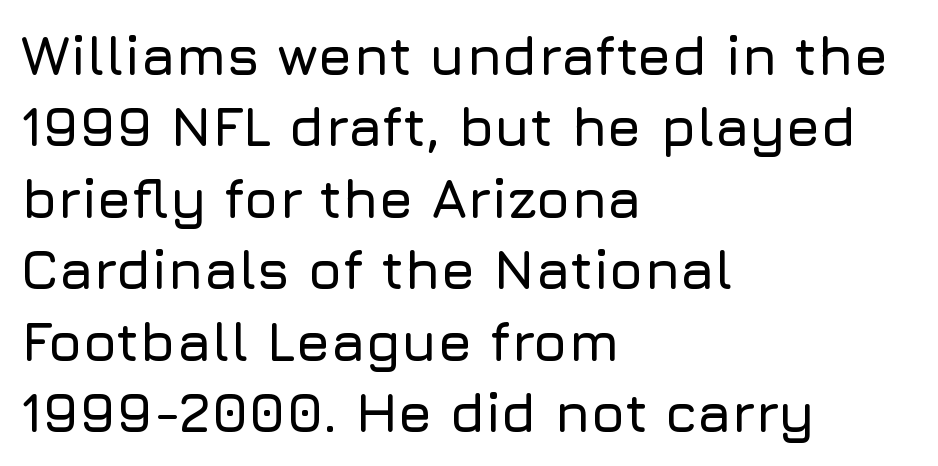
The image shows 55 px sans-serif type, upright; set left-aligned, normal line spacing (1.3x), normal letter spacing, not underlined; low stroke contrast and a medium x-height.
